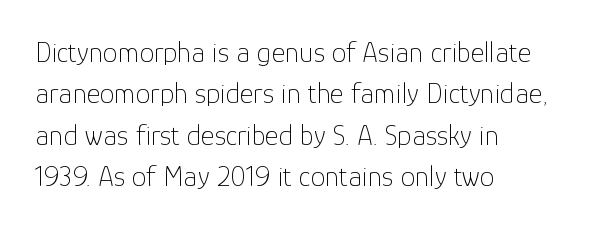
Tracking value appears to be zero — textbook default spacing. No letter is thick-stroked: the sample isn't bold. The specimen reads as upright at a glance. Where is the straight margin? On the left.
